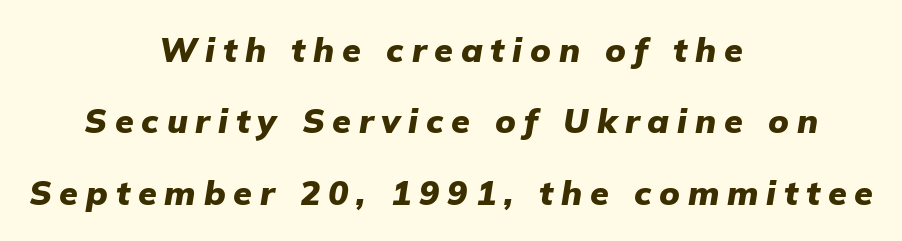
Q: Is the text bold? A: Yes.
Q: Is the text italic (slanted)? A: Yes, it leans right by about 9 degrees.
Q: Is the text underlined? A: No.
Q: How is the paragraph aligned? A: Centered.
Q: Is the spacing between letters normal or unusually wide? A: Unusually wide.
Q: Is the spacing between lines tight, normal or loose? A: Loose.
Q: Width (condensed, normal, or wide)? A: Normal.
Q: Stroke contrast? A: Low.
Q: x-height? A: Medium.
Q: Monospaced? A: No.
